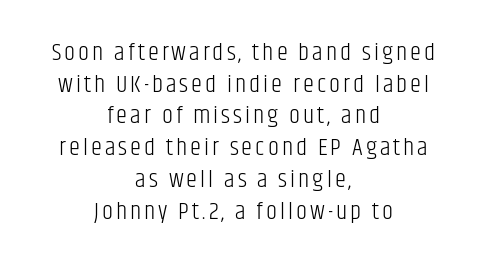
{"italic": "no", "bold": "no", "underline": "no", "align": "center", "line_spacing": "normal", "line_spacing_ratio": 1.27, "glyph_px": 25}
